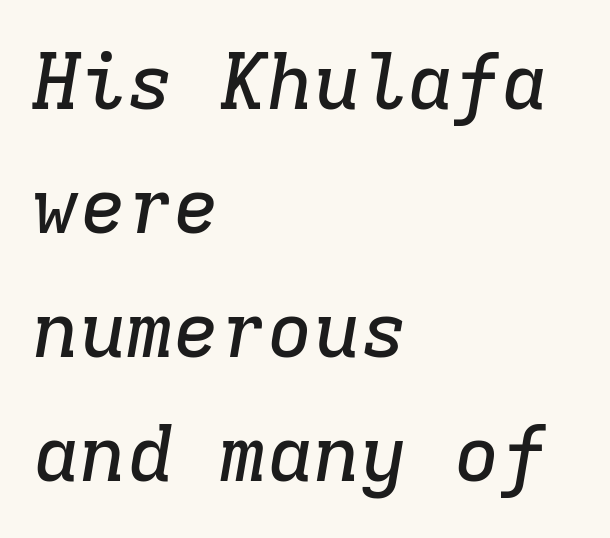
Q: Is the text italic (slanted)? A: Yes, it leans right by about 9 degrees.
Q: Is the typeface a serif or a sans-serif typeface? A: Serif.
Q: Is the text underlined? A: No.
Q: How is the paragraph aligned? A: Left-aligned.
Q: Is the spacing between letters normal or unusually wide? A: Normal.
Q: Is the spacing between lines tight, normal or loose? A: Normal.
Q: Width (condensed, normal, or wide)? A: Normal.
Q: Stroke contrast? A: Low.
Q: x-height? A: Medium.
Q: Monospaced? A: Yes.
